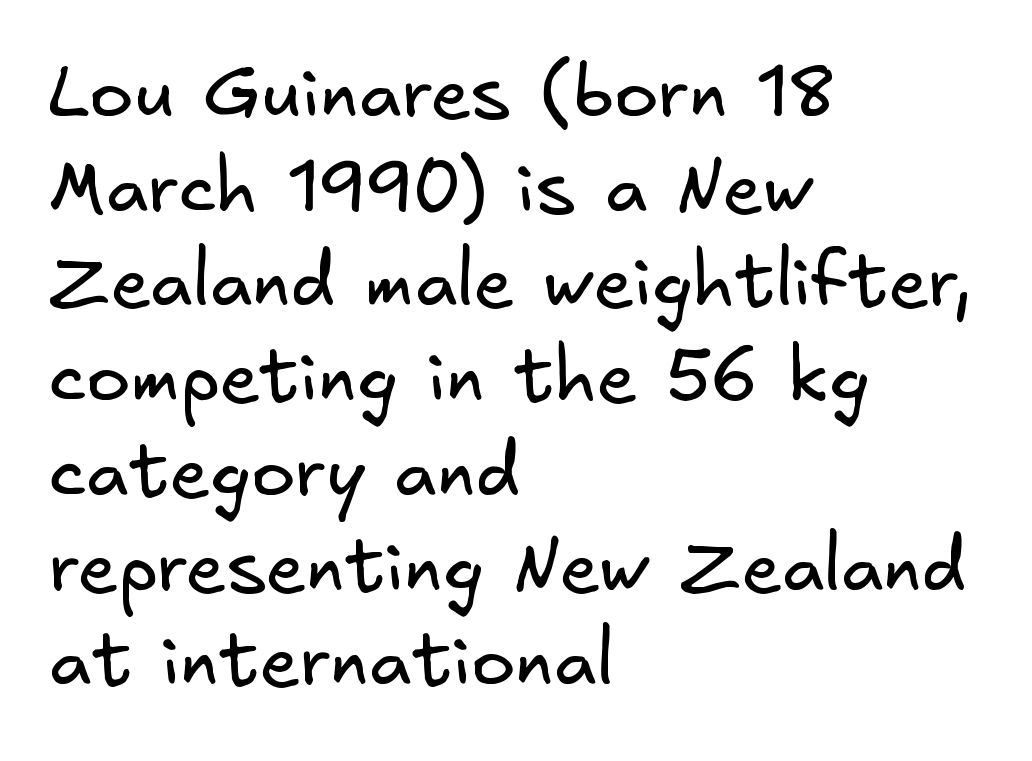
Q: Is the text bold? A: No.
Q: Is the typeface a serif or a sans-serif typeface? A: Sans-serif.
Q: Is the text underlined? A: No.
Q: How is the paragraph aligned? A: Left-aligned.
Q: Is the spacing between letters normal or unusually wide? A: Normal.
Q: Is the spacing between lines tight, normal or loose? A: Normal.
Q: Width (condensed, normal, or wide)? A: Normal.
Q: Stroke contrast? A: Low.
Q: x-height? A: Small.
